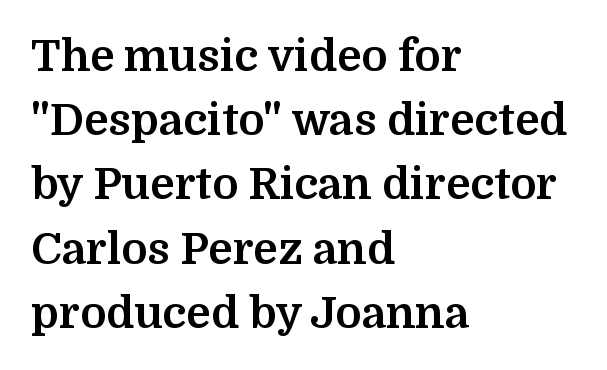
{"serif": "yes", "italic": "no", "bold": "yes", "weight": "bold", "width": "normal", "stroke_contrast": "medium", "x_height": "medium", "monospaced": "no", "underline": "no", "align": "left", "line_spacing": "normal", "line_spacing_ratio": 1.46, "letter_spacing": "normal", "letter_spacing_em": 0.0, "glyph_px": 44}
